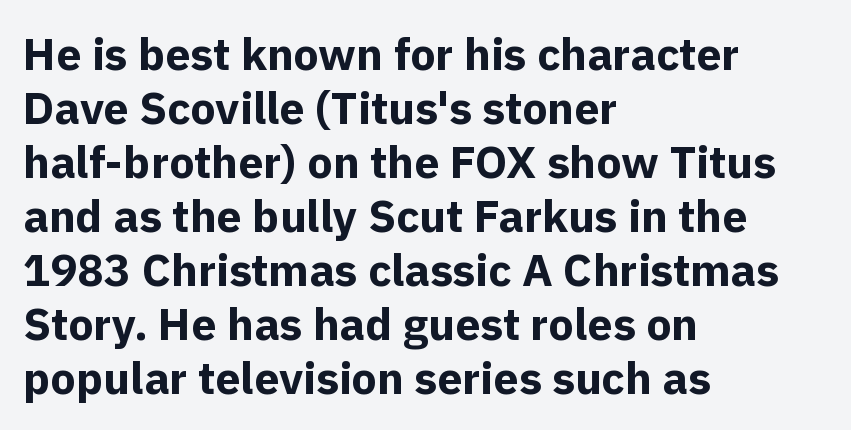
The letters stand straight up with perfectly vertical stems. No feet cap the strokes, marking this as sans-serif type. Caption: multi-line text, flush left, ragged right. Lines of text with bare space underneath. The letterforms sit shoulder to shoulder at normal distance.
